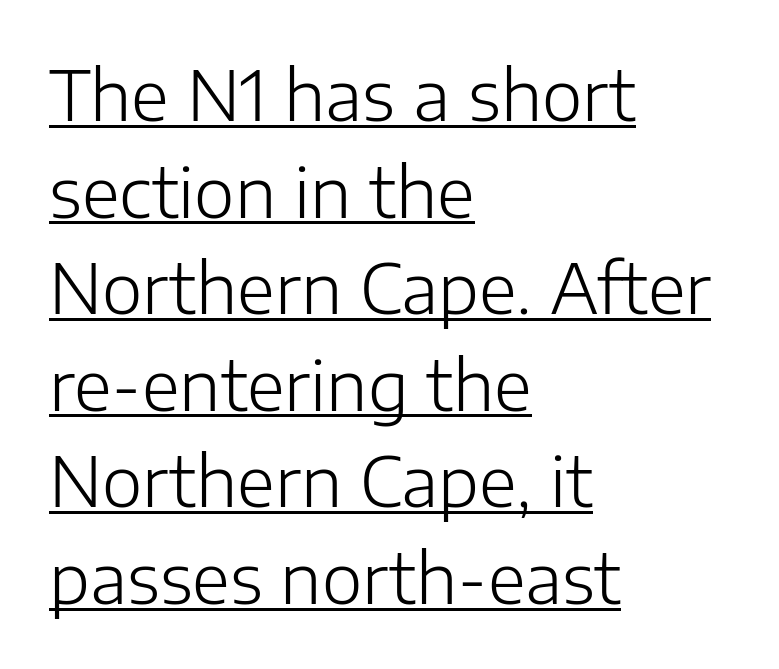
The words here are underlined. Nobody touched the tracking dial on this one. The passage is arranged the way most books set body copy — flush left. Horizontal bands of white between lines are of average thickness. Note the varied advance widths — an 'i' is clearly narrower than an 'm'.
